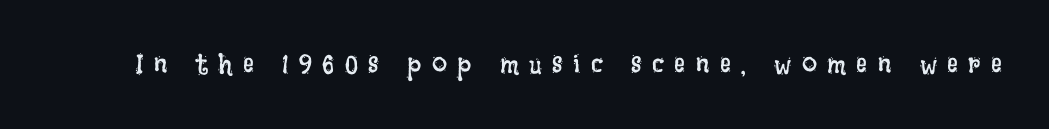
Q: Is the text bold? A: No.
Q: Is the text italic (slanted)? A: No, it is upright.
Q: Is the text underlined? A: No.
Q: Is the spacing between letters normal or unusually wide? A: Unusually wide.
